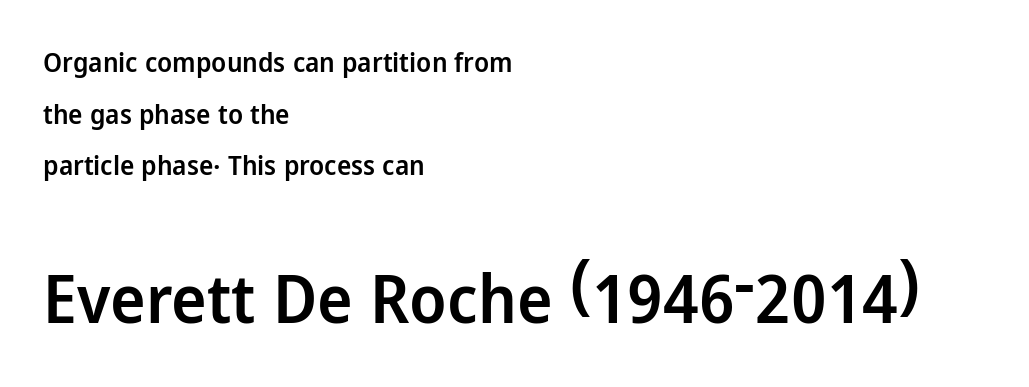
{"serif": "no", "italic": "no", "bold": "semi", "weight": "semibold", "width": "normal", "stroke_contrast": "low", "x_height": "medium", "monospaced": "no", "underline": "no", "align": "left", "line_spacing": "loose", "line_spacing_ratio": 1.91, "letter_spacing": "normal", "letter_spacing_em": 0.0, "larger_block": "second", "size_ratio": 2.48, "glyph_px": 67}
